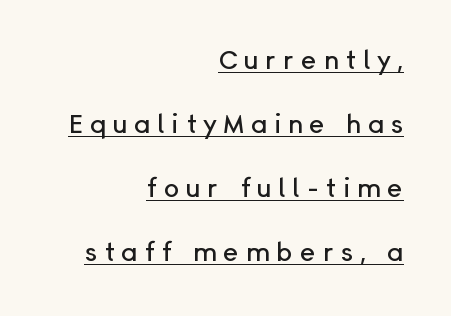
{"italic": "no", "underline": "yes", "align": "right", "line_spacing": "loose", "line_spacing_ratio": 2.46, "letter_spacing": "wide", "letter_spacing_em": 0.26, "glyph_px": 26}
